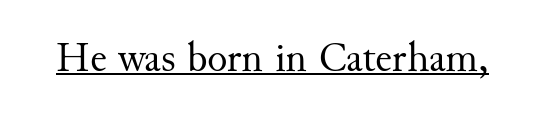
The image shows 42 px regular-weight serif type, upright; set normal letter spacing, underlined; medium stroke contrast and a small x-height.
